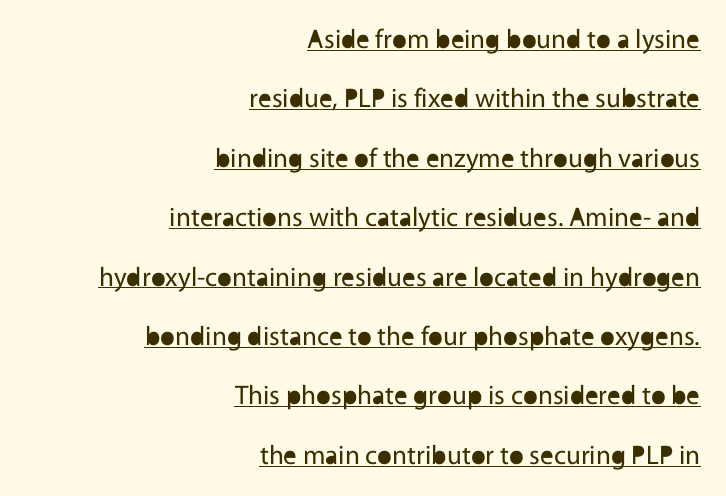
Inter-character spacing is left at the font's built-in metrics. Stem width sits at or under what a default text font uses. The lettering is marked with a stroke running underneath it. Notice how the passage keeps a crisp vertical edge on the right only. When letters stand straight like this, we call the style roman or upright.
